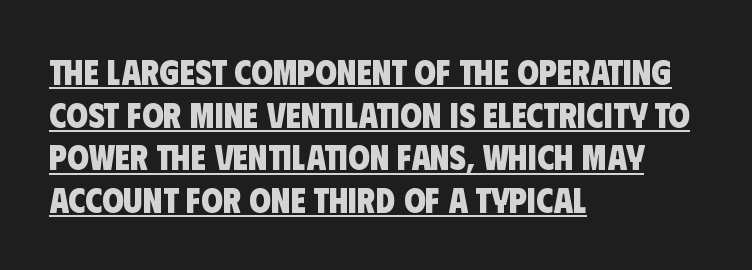
Q: Is the text bold? A: Yes.
Q: Is the typeface a serif or a sans-serif typeface? A: Sans-serif.
Q: Is the text underlined? A: Yes.
Q: How is the paragraph aligned? A: Left-aligned.
Q: Is the spacing between letters normal or unusually wide? A: Normal.
Q: Width (condensed, normal, or wide)? A: Condensed.
Q: Stroke contrast? A: Low.
Q: x-height? A: Large.
Q: Monospaced? A: No.
